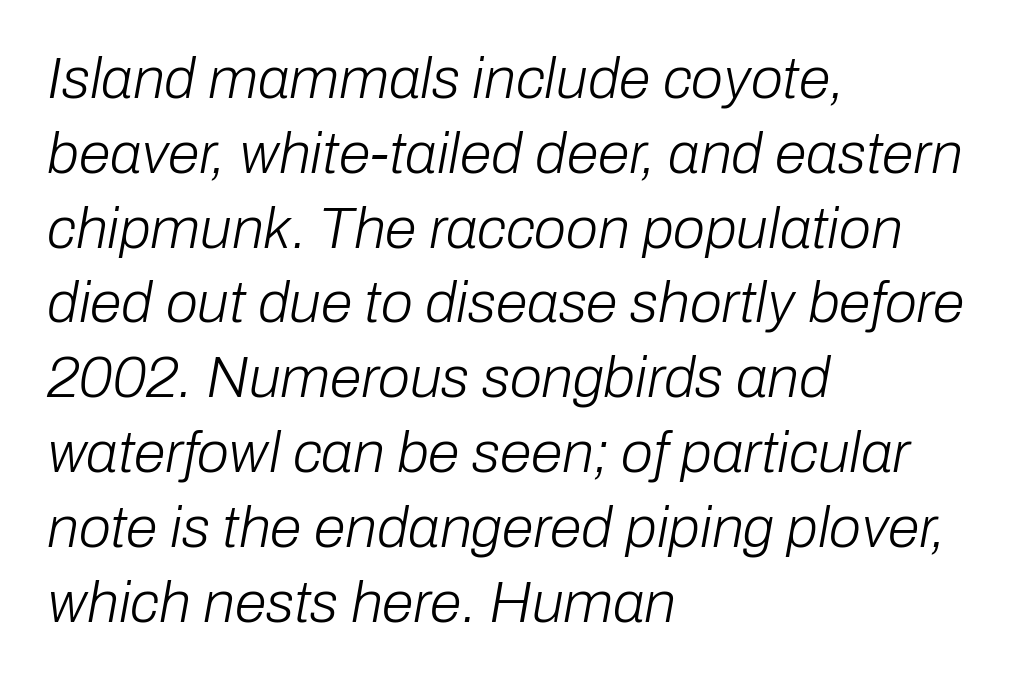
An italicized treatment has been applied to the whole sample. The paragraph has a hard left edge and a soft right edge. If you measured baseline to baseline, you'd find a middling distance. How are the letters spaced? Ordinarily, with no added tracking.
